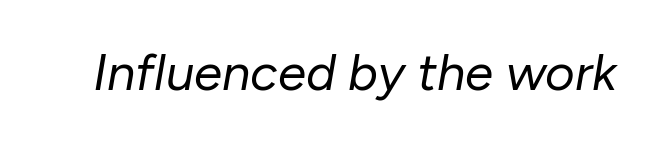
The glyphs look as if they've been sheared to an angle. Descenders are the only things crossing below the line. Nobody touched the tracking dial on this one. The characters are drawn with everyday or finer stroke widths. The rendering uses natural spacing where letterforms have individual widths.
